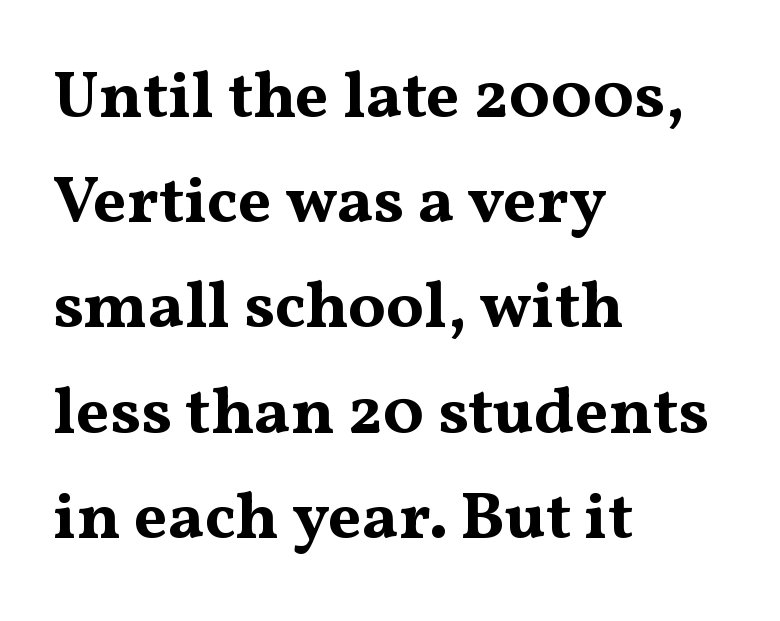
{"serif": "yes", "italic": "no", "bold": "yes", "weight": "bold", "width": "wide", "stroke_contrast": "medium", "x_height": "medium", "monospaced": "no", "underline": "no", "align": "left", "line_spacing": "normal", "line_spacing_ratio": 1.57, "letter_spacing": "normal", "letter_spacing_em": 0.0, "glyph_px": 67}
